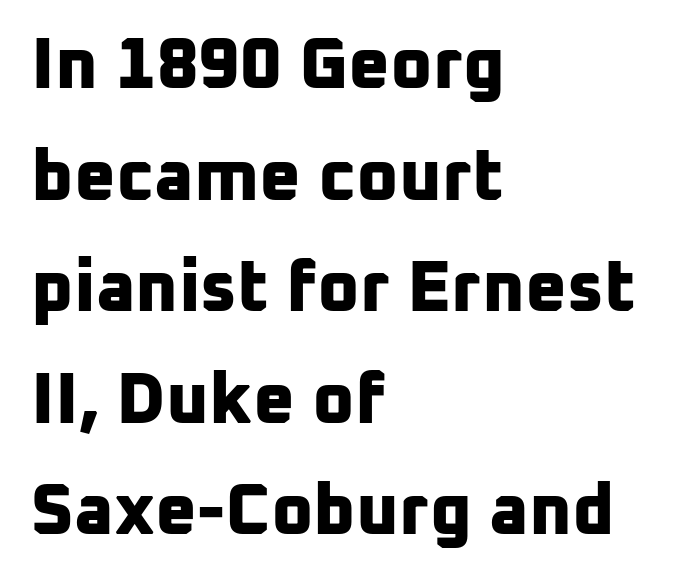
Q: Is the text bold? A: Yes.
Q: Is the typeface a serif or a sans-serif typeface? A: Sans-serif.
Q: Is the text underlined? A: No.
Q: How is the paragraph aligned? A: Left-aligned.
Q: Is the spacing between letters normal or unusually wide? A: Normal.
Q: Is the spacing between lines tight, normal or loose? A: Normal.
Q: Width (condensed, normal, or wide)? A: Normal.
Q: Stroke contrast? A: Low.
Q: x-height? A: Medium.
Q: Monospaced? A: No.
